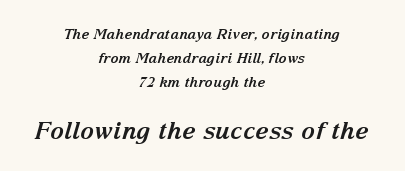
The image shows 24 px bold type, italic (leaning right); set centered, line spacing 1.72x, normal letter spacing, not underlined; the second (bottom) block is 1.71x larger.
